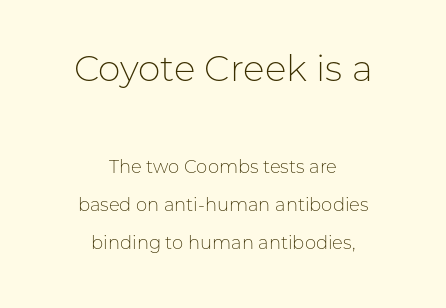
{"serif": "no", "italic": "no", "bold": "no", "weight": "light", "width": "normal", "stroke_contrast": "low", "x_height": "medium", "monospaced": "no", "underline": "no", "align": "center", "line_spacing": "loose", "line_spacing_ratio": 2.12, "letter_spacing": "normal", "letter_spacing_em": 0.0, "larger_block": "first", "size_ratio": 2.0, "glyph_px": 36}
